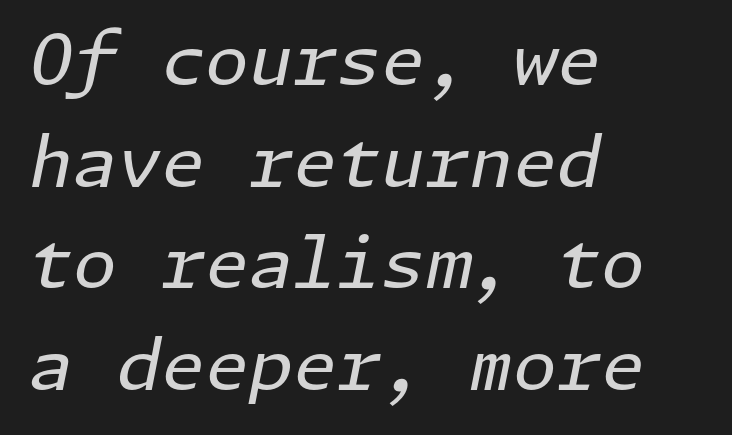
The image shows 71 px regular-weight type, italic (leaning right); set left-aligned, normal line spacing (1.43x), normal letter spacing, not underlined; low stroke contrast and a medium x-height.
